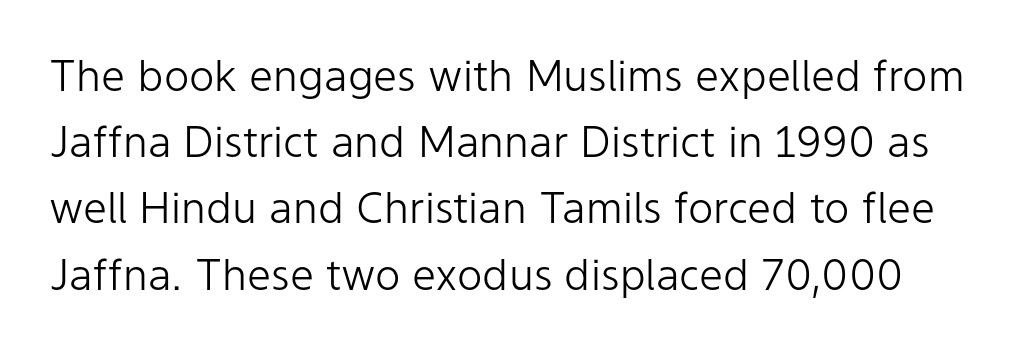
Rows of type keep a routine distance in the vertical direction. The baseline area is clear. The letters advance in unequal steps, a hallmark of proportional type. The characters are drawn with everyday or finer stroke widths.
